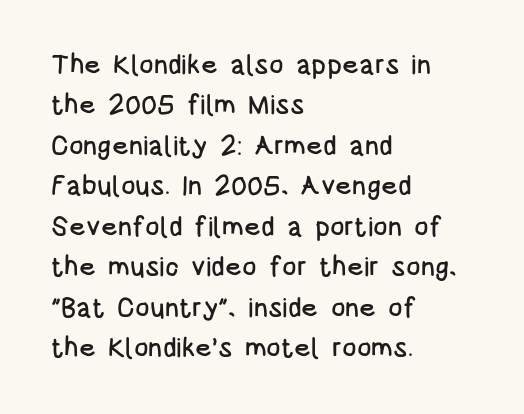
The image shows 27 px text type, upright; set left-aligned, normal line spacing (1.5x), normal letter spacing, not underlined.
